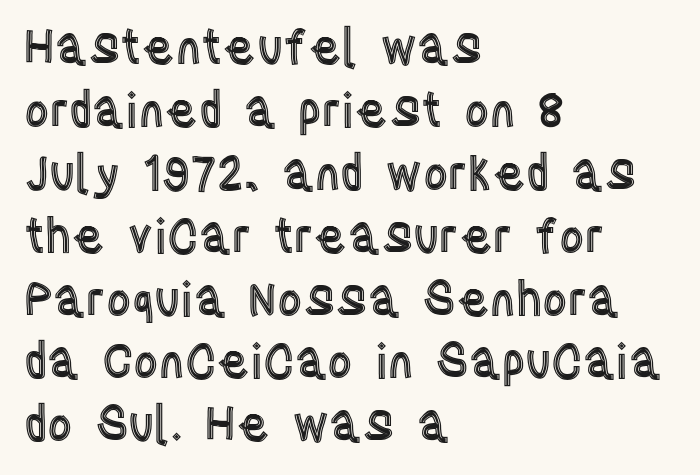
The image shows 48 px condensed type, upright; set left-aligned, normal line spacing (1.31x), normal letter spacing, not underlined; a large x-height.
